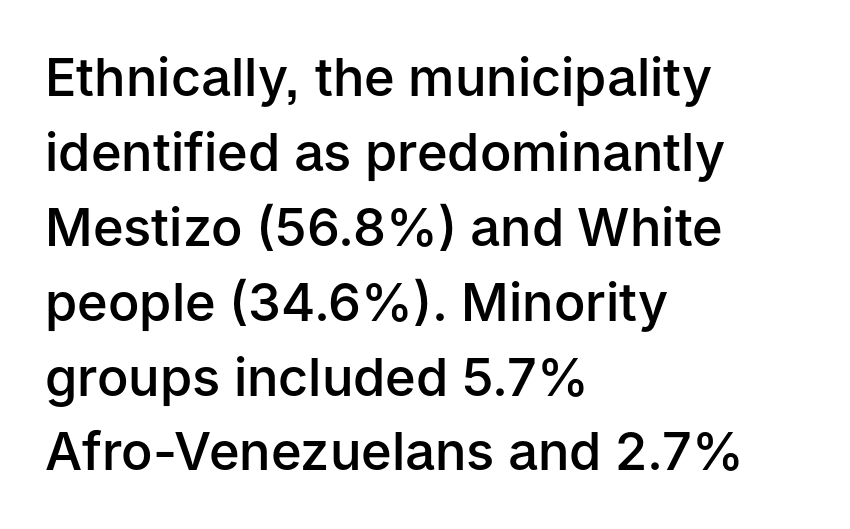
The image shows 52 px semibold sans-serif type, upright; set left-aligned, normal line spacing (1.44x), normal letter spacing, not underlined; low stroke contrast and a medium x-height.
